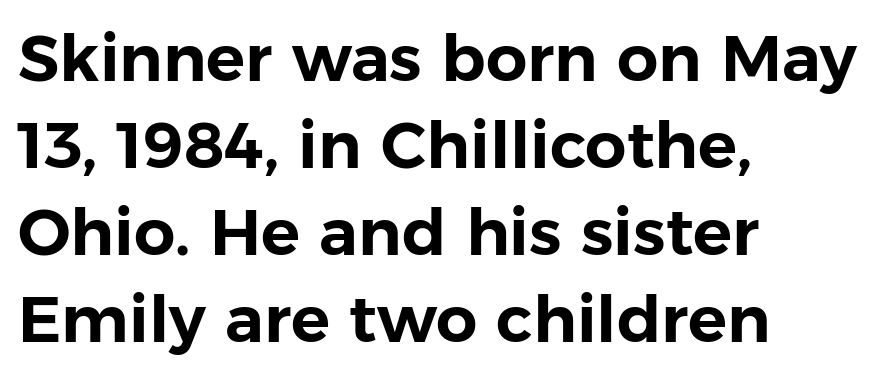
It's the straight-up-and-down kind of type. The text was rendered using a sans face with plain stroke endings. The ragged edge is on the right, which tells us the setting is flush left. Check the space under the baseline: it is left empty. Inter-character spacing is left at the font's built-in metrics.
